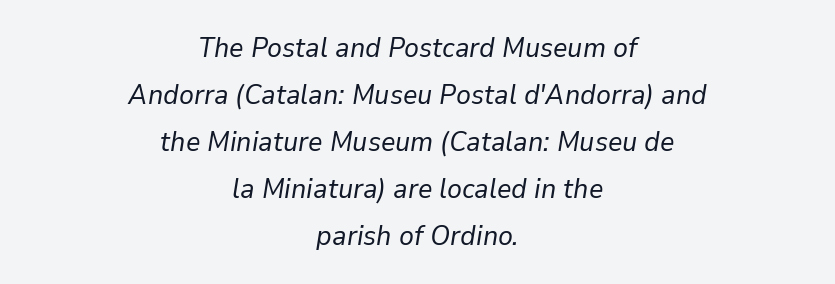
{"italic": "yes", "lean": "right", "slant_degrees": 9, "bold": "no", "weight": "regular", "width": "normal", "stroke_contrast": "low", "x_height": "medium", "monospaced": "no", "underline": "no", "align": "center", "line_spacing": "normal", "line_spacing_ratio": 1.68, "letter_spacing": "normal", "letter_spacing_em": 0.0, "glyph_px": 28}
